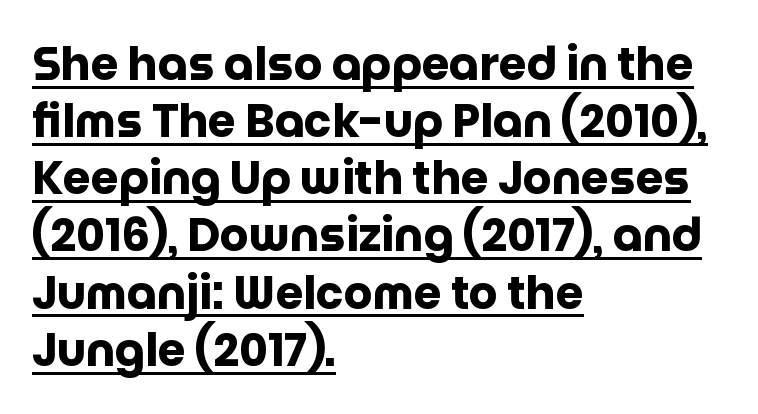
Q: Is the text bold? A: Yes.
Q: Is the text italic (slanted)? A: No, it is upright.
Q: Is the typeface a serif or a sans-serif typeface? A: Sans-serif.
Q: Is the text underlined? A: Yes.
Q: How is the paragraph aligned? A: Left-aligned.
Q: Is the spacing between letters normal or unusually wide? A: Normal.
Q: Is the spacing between lines tight, normal or loose? A: Normal.
Q: Width (condensed, normal, or wide)? A: Normal.
Q: Stroke contrast? A: Low.
Q: x-height? A: Large.
Q: Monospaced? A: No.
